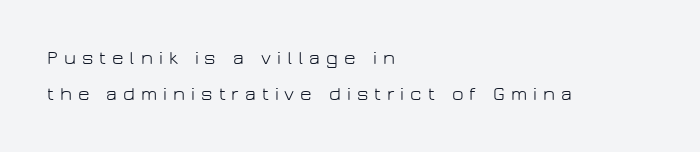
The image shows 20 px text type, upright; set left-aligned, line spacing 1.79x, unusually wide letter spacing (+0.3 em), not underlined.
